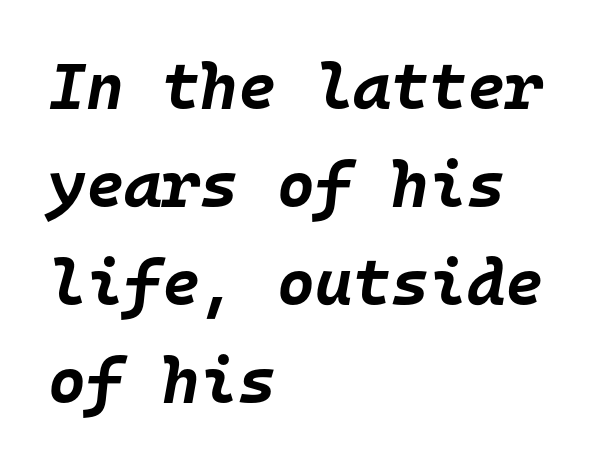
The image shows 65 px bold type, italic (leaning right), monospaced; set left-aligned, normal line spacing (1.51x), normal letter spacing, not underlined; low stroke contrast and a large x-height.
